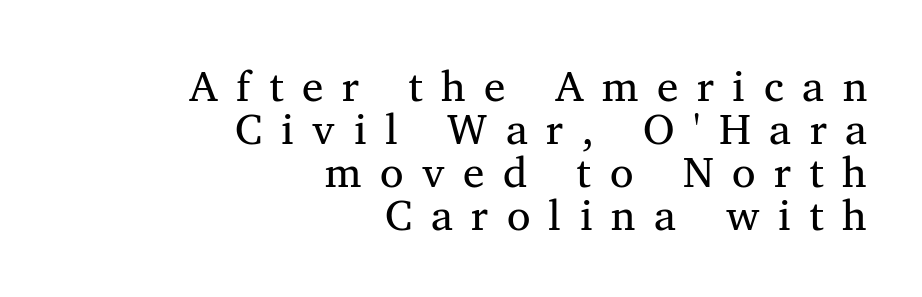
{"serif": "yes", "italic": "no", "width": "normal", "stroke_contrast": "medium", "x_height": "medium", "monospaced": "no", "underline": "no", "align": "right", "line_spacing": "tight", "line_spacing_ratio": 1.0, "letter_spacing": "wide", "letter_spacing_em": 0.43, "glyph_px": 43}
